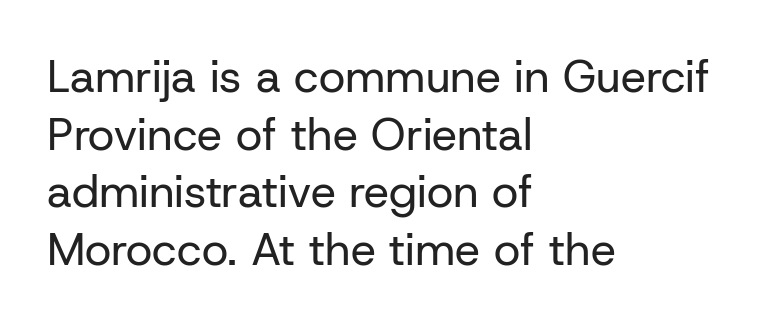
{"serif": "no", "italic": "no", "bold": "no", "weight": "regular", "width": "normal", "stroke_contrast": "low", "x_height": "medium", "monospaced": "no", "underline": "no", "align": "left", "line_spacing": "normal", "line_spacing_ratio": 1.28, "letter_spacing": "normal", "letter_spacing_em": 0.0, "glyph_px": 45}
